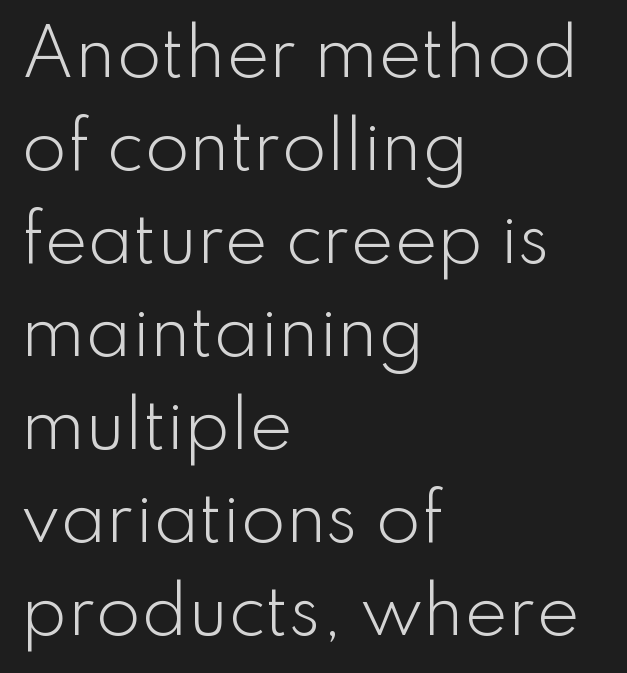
{"serif": "no", "italic": "no", "bold": "no", "weight": "light", "width": "normal", "stroke_contrast": "low", "x_height": "small", "monospaced": "no", "underline": "no", "align": "left", "line_spacing": "normal", "line_spacing_ratio": 1.43, "letter_spacing": "normal", "letter_spacing_em": 0.0, "glyph_px": 65}
